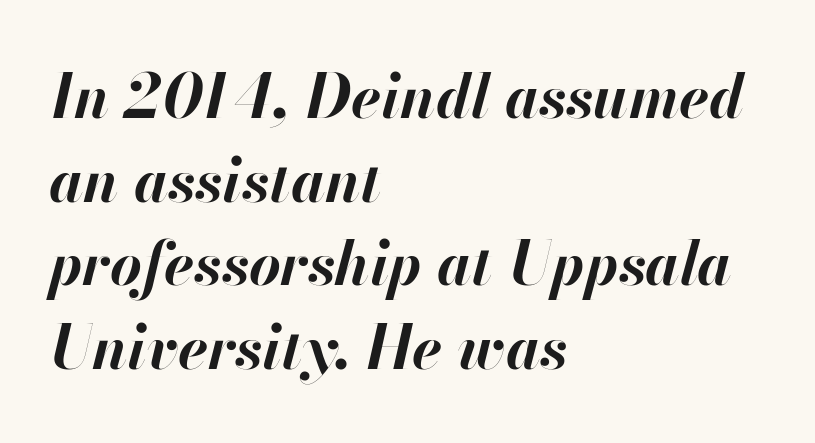
The image shows 61 px bold type, italic (leaning right); set left-aligned, normal line spacing (1.37x), normal letter spacing, not underlined; high stroke contrast and a small x-height.
